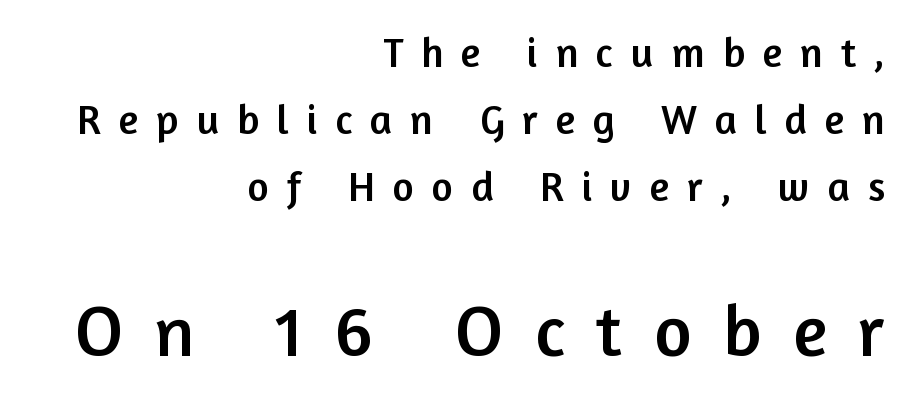
{"serif": "no", "italic": "no", "width": "normal", "stroke_contrast": "low", "x_height": "medium", "monospaced": "no", "underline": "no", "align": "right", "line_spacing": "normal", "line_spacing_ratio": 1.64, "letter_spacing": "wide", "letter_spacing_em": 0.44, "larger_block": "second", "size_ratio": 1.76, "glyph_px": 72}
